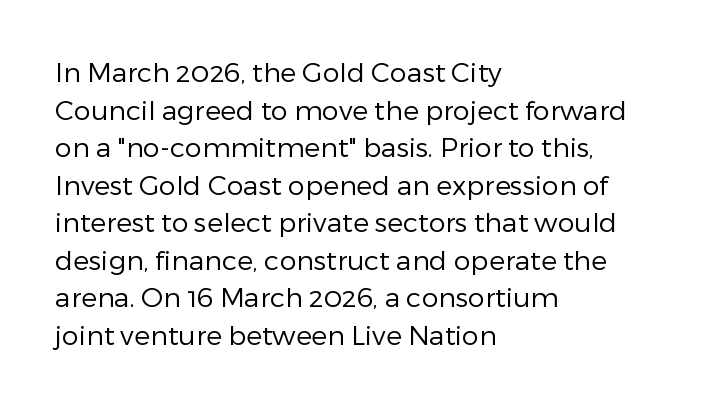
{"italic": "no", "bold": "no", "underline": "no", "align": "left", "line_spacing": "normal", "line_spacing_ratio": 1.39, "letter_spacing": "normal", "letter_spacing_em": 0.0, "glyph_px": 27}
